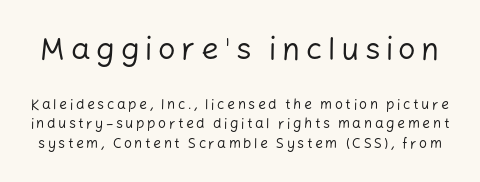
The image shows 31 px regular-weight sans-serif type, upright; set normal line spacing (1.39x), not underlined; the first (top) block is 2.21x larger; low stroke contrast and a medium x-height.
